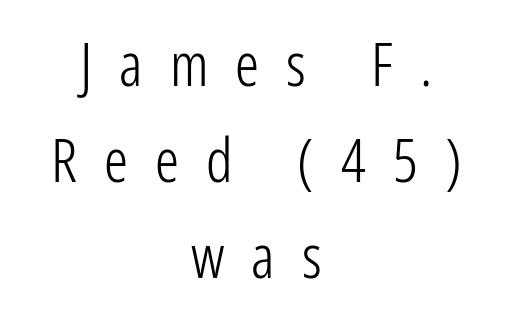
{"serif": "no", "italic": "no", "bold": "no", "weight": "light", "width": "condensed", "stroke_contrast": "low", "x_height": "medium", "monospaced": "no", "underline": "no", "align": "center", "line_spacing": "normal", "line_spacing_ratio": 1.6, "letter_spacing": "wide", "letter_spacing_em": 0.45, "glyph_px": 60}
